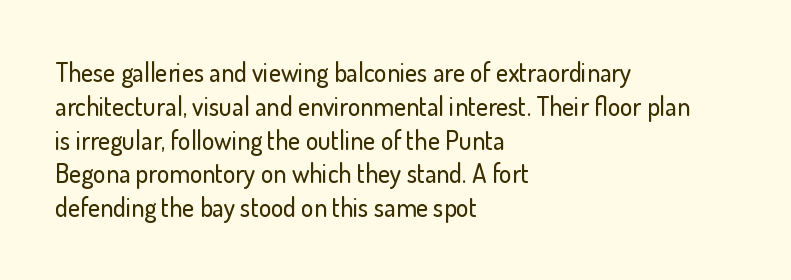
Q: Is the text italic (slanted)? A: No, it is upright.
Q: Is the text underlined? A: No.
Q: How is the paragraph aligned? A: Left-aligned.
Q: Is the spacing between letters normal or unusually wide? A: Normal.
Q: Is the spacing between lines tight, normal or loose? A: Normal.
